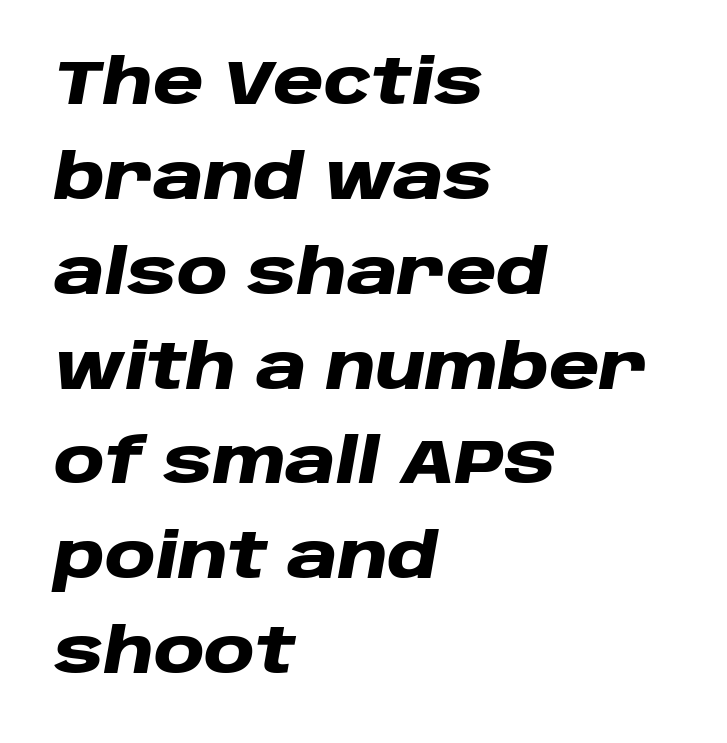
Spacing verdict: proportional, widths tailored to each character. The baseline area is clear. These lines are set flush left with a ragged right edge. If you drew a line through each stem, it would be angled. Look at the stroke-to-counter ratio: heavy, a bold. Look at the tracking — it's just the regular setting, nothing added.
